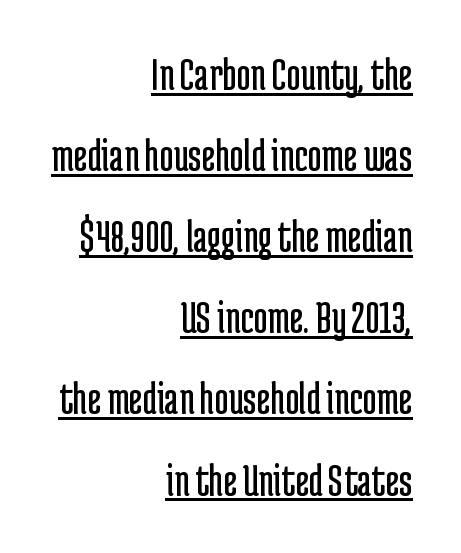
The image shows 48 px regular-weight, condensed sans-serif type, upright; set right-aligned, normal line spacing (1.69x), normal letter spacing, underlined; low stroke contrast and a medium x-height.
